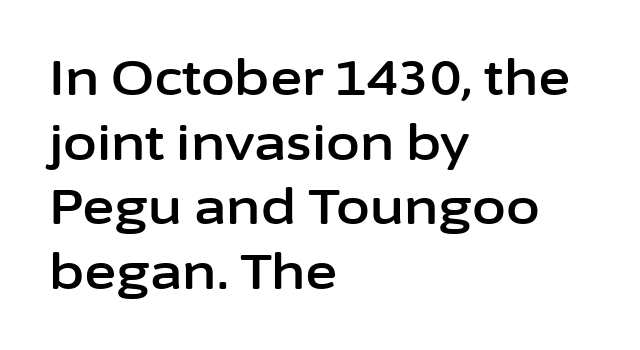
{"serif": "no", "italic": "no", "width": "normal", "stroke_contrast": "low", "x_height": "medium", "monospaced": "no", "underline": "no", "align": "left", "line_spacing": "normal", "line_spacing_ratio": 1.32, "letter_spacing": "normal", "letter_spacing_em": 0.0, "glyph_px": 49}
